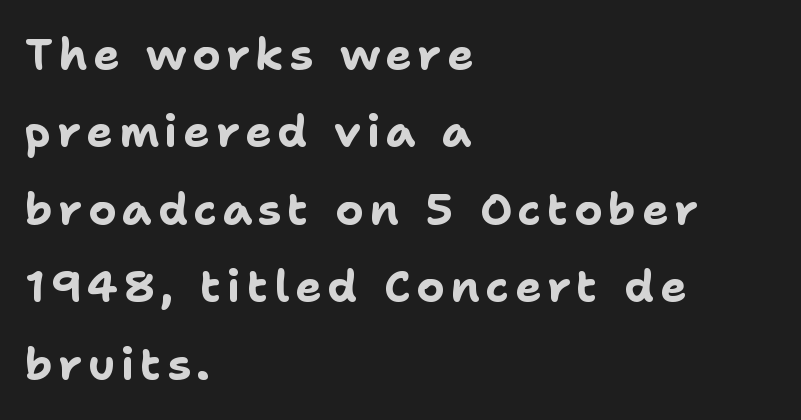
The compositor pushed each line to the left boundary. Think of a printed novel: that variable character pitch is what you see here. Plain, unruled lines of type. What kind of face is this? One without serifs — a sans.
